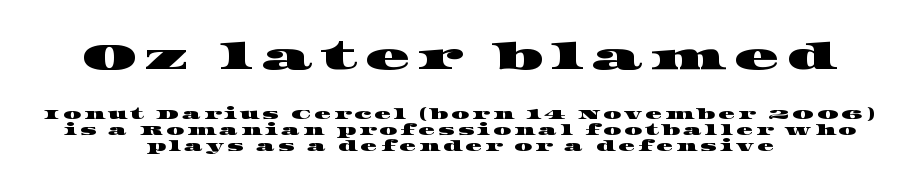
The passage shown is typeset with a serif family. If you squint, the top block still reads clearly — it's the larger of the two. Typeset on center — no edge is straight. A typesetter would call this heavily tracked-out type. The line-height multiplier appears low, near solid setting.
